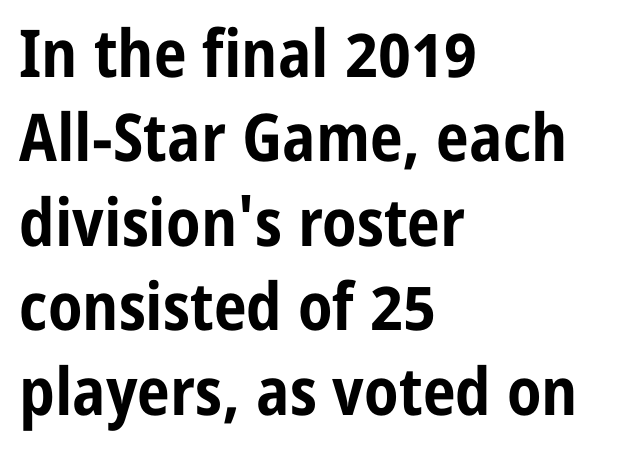
The horizontal fit of the characters is conventional and even. Baseline-to-baseline distance is the conventional proportion of letter height. The ragged edge is on the right, which tells us the setting is flush left. Observe the absence of serifs on each vertical stroke in this sample. Weight check: bold — yes, fully. These lines are rendered in a variable-pitch font.
